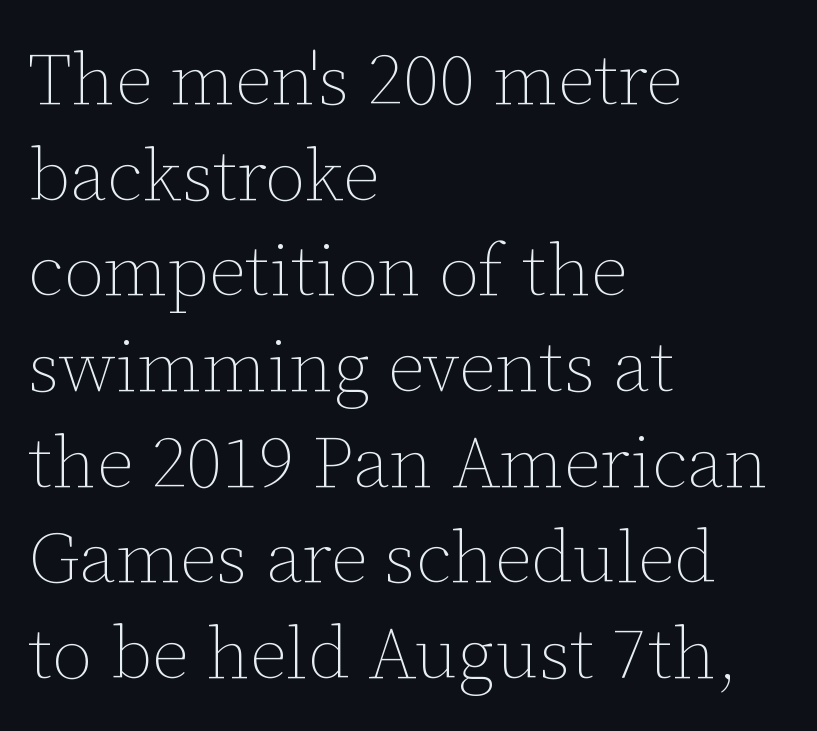
The image shows 73 px thin type, upright; set left-aligned, normal line spacing (1.31x), normal letter spacing, not underlined; low stroke contrast and a medium x-height.
